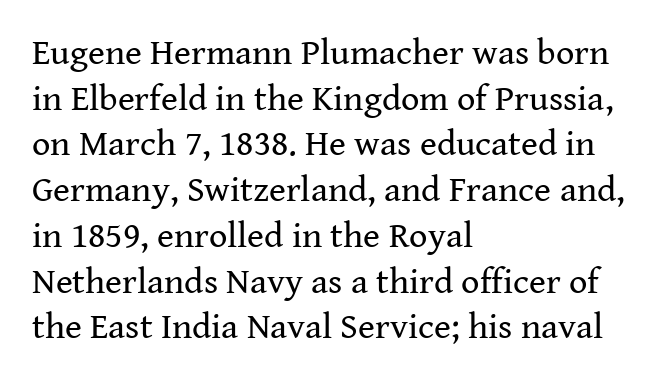
{"serif": "yes", "italic": "no", "bold": "no", "weight": "regular", "width": "normal", "stroke_contrast": "medium", "x_height": "medium", "monospaced": "no", "underline": "no", "align": "left", "line_spacing": "normal", "line_spacing_ratio": 1.27, "letter_spacing": "normal", "letter_spacing_em": 0.0, "glyph_px": 36}
